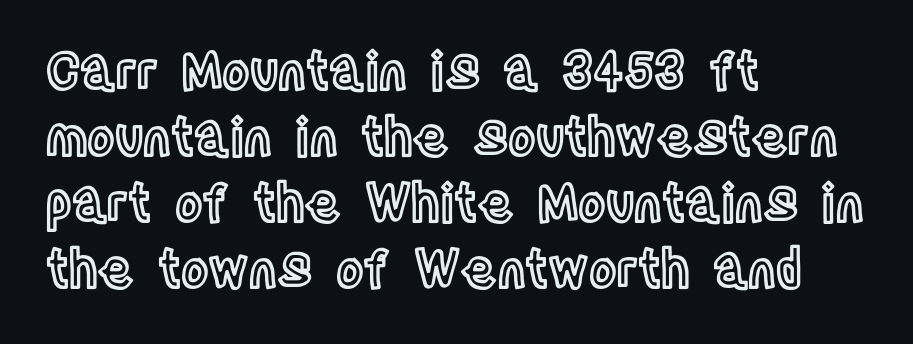
A typesetter would call this proportional, since set widths differ per character. If you measured baseline to baseline, you'd find a middling distance. Notice how the passage keeps a crisp vertical edge on the left only. These lines were composed using upright roman letters. Unmarked baselines from the first word to the last. Is the letter spacing exaggerated? No — it looks like the ordinary default.
